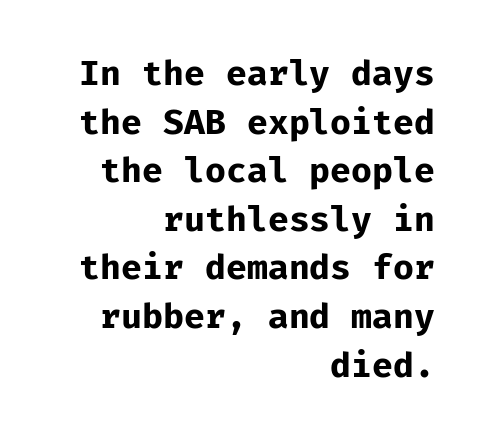
The image shows 34 px bold sans-serif type, upright, monospaced; set right-aligned, normal line spacing (1.43x), normal letter spacing, not underlined; low stroke contrast and a medium x-height.
